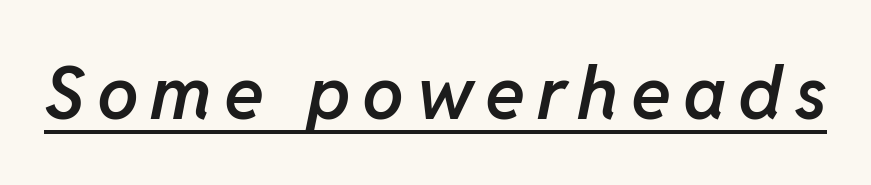
The image shows 74 px semibold type, italic (leaning right); set underlined; low stroke contrast and a medium x-height.
